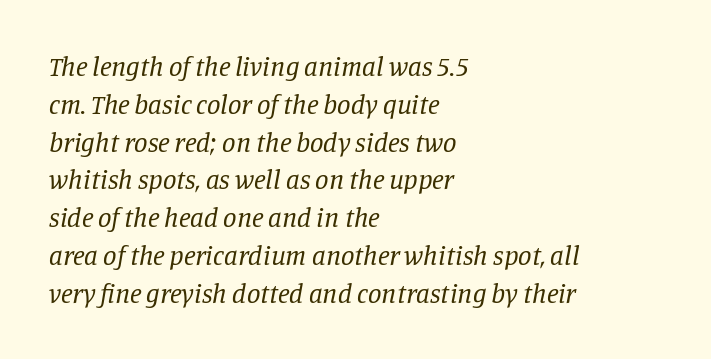
{"italic": "yes", "lean": "right", "slant_degrees": 11, "bold": "no", "underline": "no", "align": "left", "line_spacing": "normal", "line_spacing_ratio": 1.4, "letter_spacing": "normal", "letter_spacing_em": 0.0, "glyph_px": 27}
